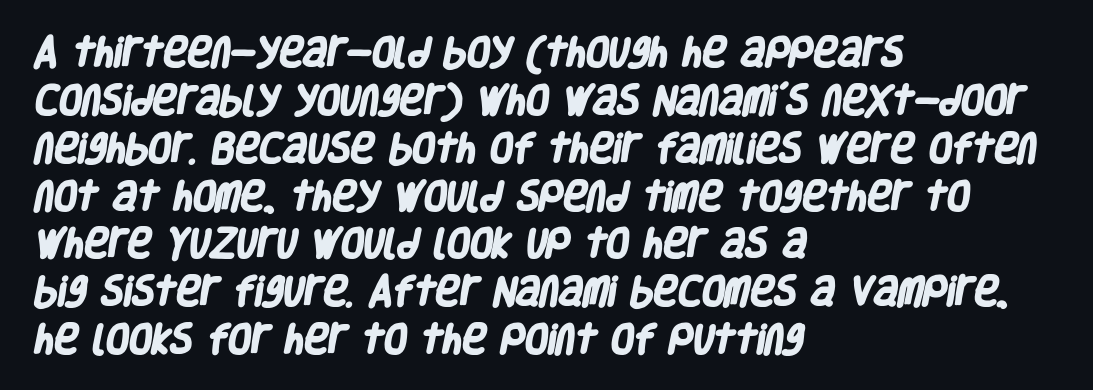
The image shows 33 px heavy, condensed sans-serif type; set left-aligned, normal line spacing (1.45x), normal letter spacing, not underlined; low stroke contrast and a large x-height.
